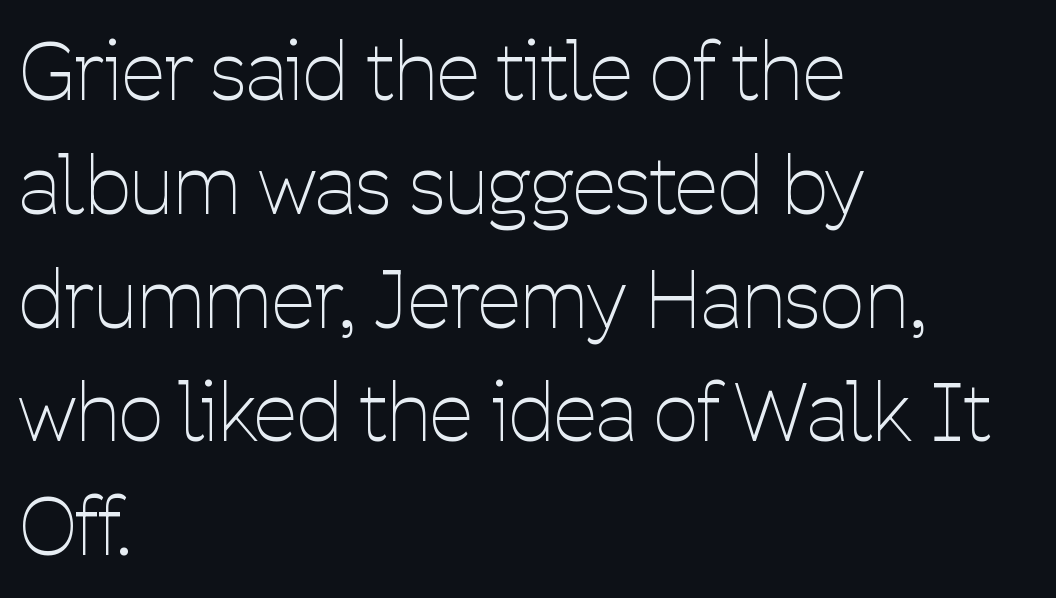
Proportional: the letters do not fall into vertical columns. The lines are quadded left. The rows are spaced the way most documents space them. Lines of text with bare space underneath. The axis of the letterforms is exactly vertical.
